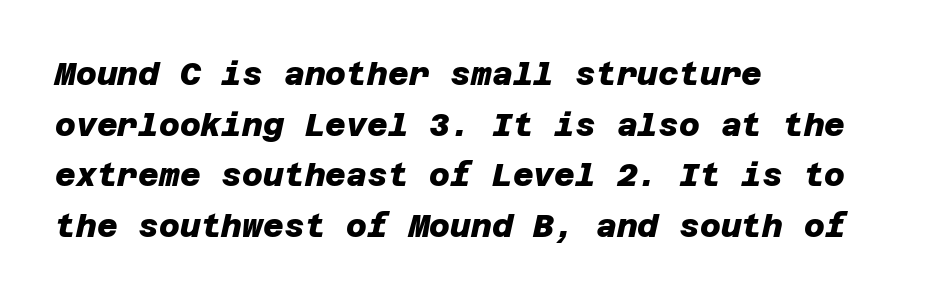
The image shows 32 px heavy sans-serif type; set left-aligned, normal line spacing (1.58x), normal letter spacing, not underlined; low stroke contrast and a large x-height.
